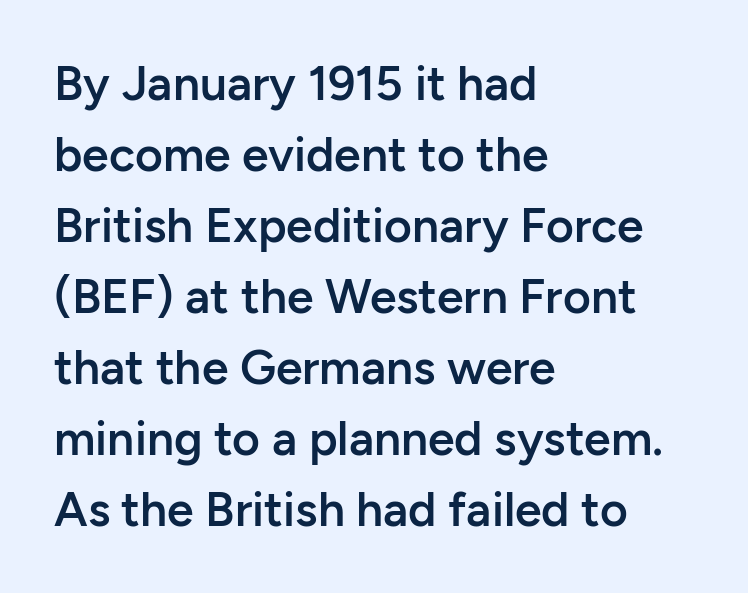
{"serif": "no", "italic": "no", "bold": "semi", "weight": "semibold", "width": "normal", "stroke_contrast": "low", "x_height": "medium", "monospaced": "no", "underline": "no", "align": "left", "line_spacing": "normal", "line_spacing_ratio": 1.48, "letter_spacing": "normal", "letter_spacing_em": 0.0, "glyph_px": 48}
